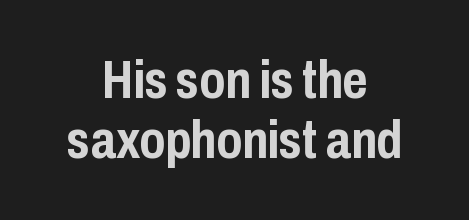
The image shows 54 px semibold, condensed sans-serif type, upright; set centered, tight line spacing (1.11x), normal letter spacing, not underlined; low stroke contrast and a medium x-height.
